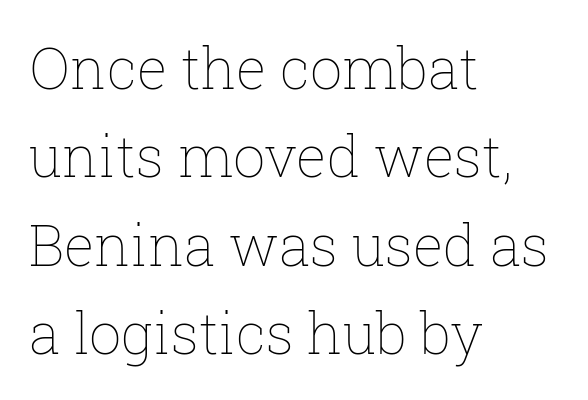
The image shows 57 px thin type, upright; set left-aligned, normal line spacing (1.55x), normal letter spacing, not underlined; low stroke contrast and a medium x-height.
